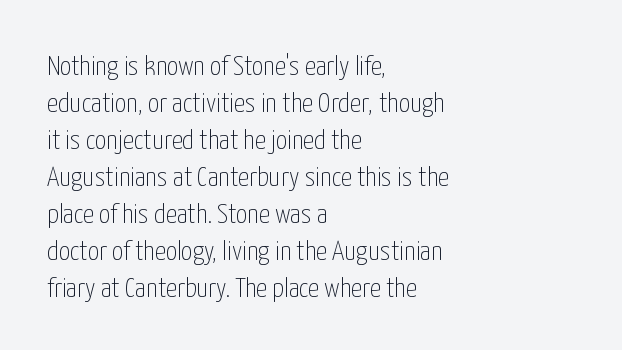
The image shows 28 px thin, condensed sans-serif type, upright; set left-aligned, normal line spacing (1.32x), normal letter spacing, not underlined; low stroke contrast and a medium x-height.
